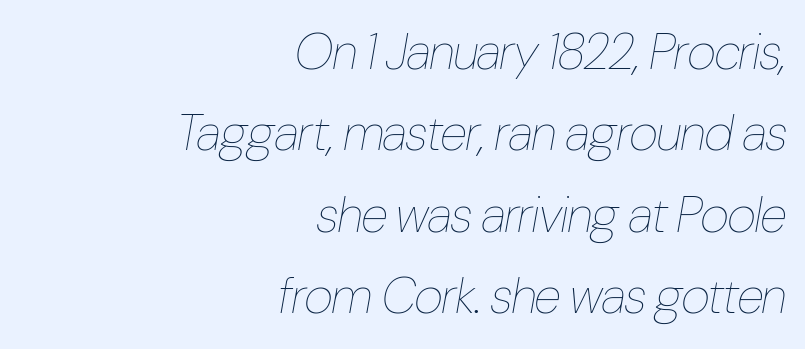
The image shows 50 px thin, condensed type, italic (leaning right); set right-aligned, normal line spacing (1.63x), normal letter spacing, not underlined; low stroke contrast and a medium x-height.
